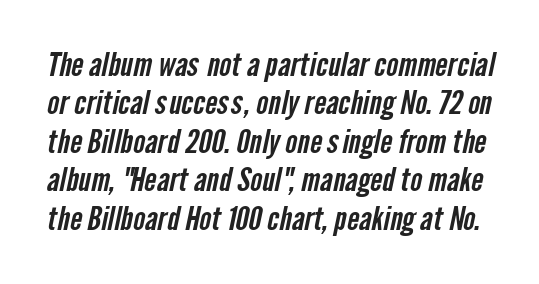
{"serif": "no", "width": "condensed", "stroke_contrast": "low", "x_height": "medium", "monospaced": "no", "underline": "no", "line_spacing_ratio": 1.2, "letter_spacing": "normal", "letter_spacing_em": 0.0, "glyph_px": 32}
